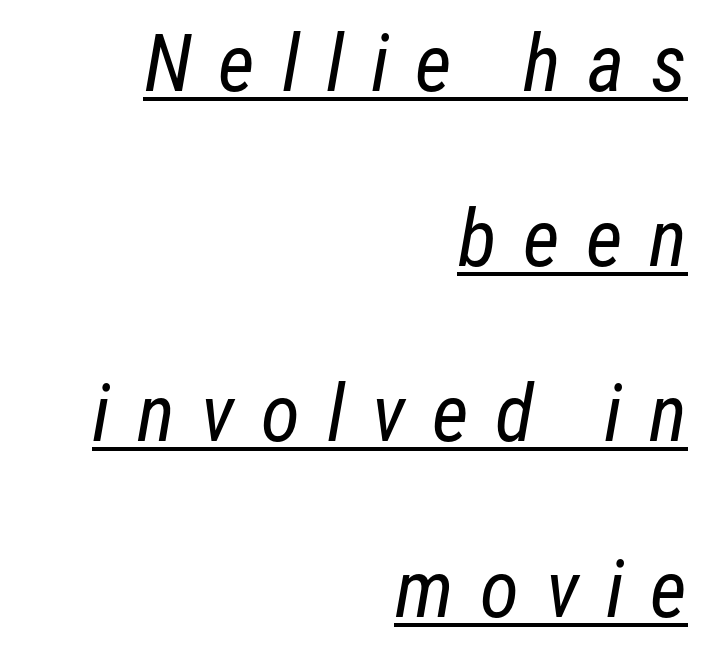
Q: Is the text bold? A: No.
Q: Is the typeface a serif or a sans-serif typeface? A: Sans-serif.
Q: Is the text underlined? A: Yes.
Q: How is the paragraph aligned? A: Right-aligned.
Q: Is the spacing between letters normal or unusually wide? A: Unusually wide.
Q: Is the spacing between lines tight, normal or loose? A: Loose.
Q: Width (condensed, normal, or wide)? A: Condensed.
Q: Stroke contrast? A: Low.
Q: x-height? A: Medium.
Q: Monospaced? A: No.
